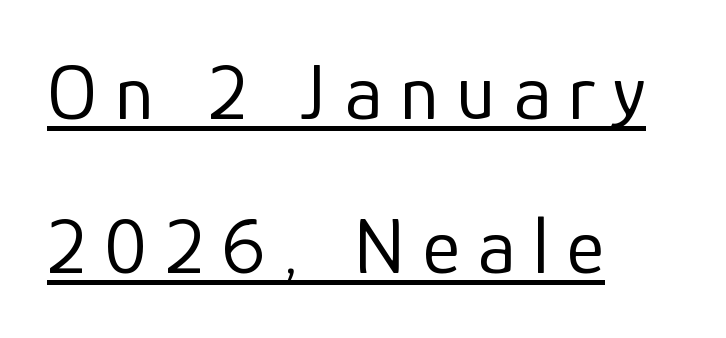
Q: Is the text bold? A: No.
Q: Is the text italic (slanted)? A: No, it is upright.
Q: Is the typeface a serif or a sans-serif typeface? A: Sans-serif.
Q: Is the text underlined? A: Yes.
Q: How is the paragraph aligned? A: Left-aligned.
Q: Is the spacing between letters normal or unusually wide? A: Unusually wide.
Q: Is the spacing between lines tight, normal or loose? A: Loose.
Q: Width (condensed, normal, or wide)? A: Normal.
Q: Stroke contrast? A: Low.
Q: x-height? A: Medium.
Q: Monospaced? A: No.
